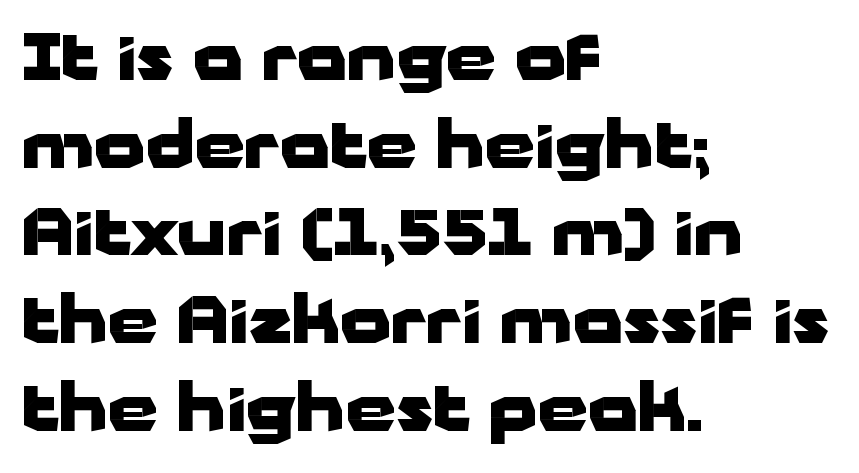
The image shows 64 px heavy, wide sans-serif type, upright; set left-aligned, normal line spacing (1.37x), normal letter spacing, not underlined; low stroke contrast and a medium x-height.
